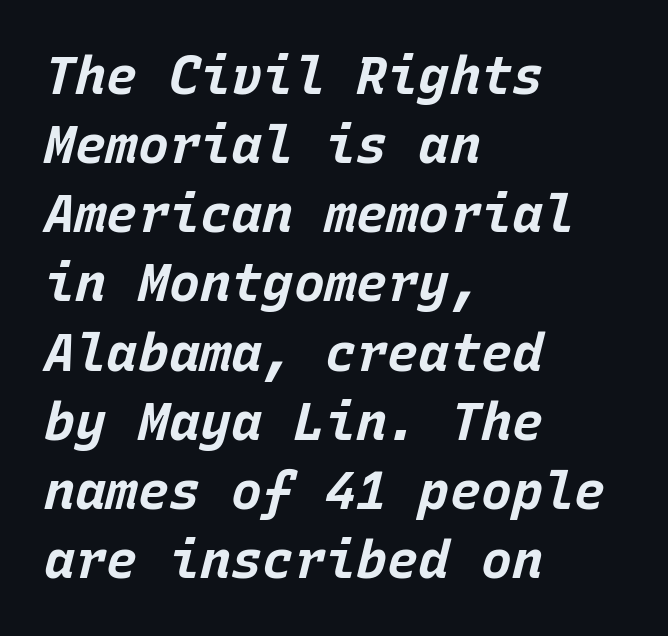
Just letters on the line, the space beneath them empty. Horizontal bands of white between lines are of average thickness. The typesetting leans heavy: a genuine bold. This sample has the even, mechanical cadence of fixed-width lettering.
